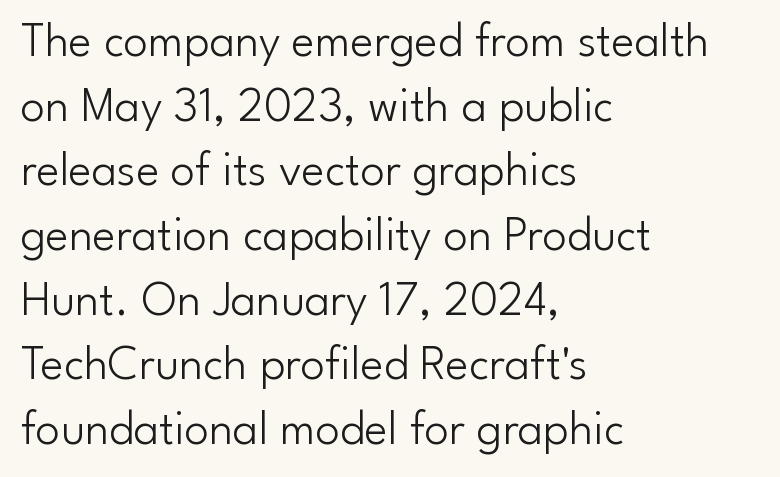
Check the space under the baseline: it is left empty. This rendering leaves character spacing at its baseline value. This is sans-serif lettering, the kind often seen on screens and signage. The leading is moderate, giving the passage an even texture. The face used here is proportionally spaced, like ordinary book or web type. The lines are quadded left.
